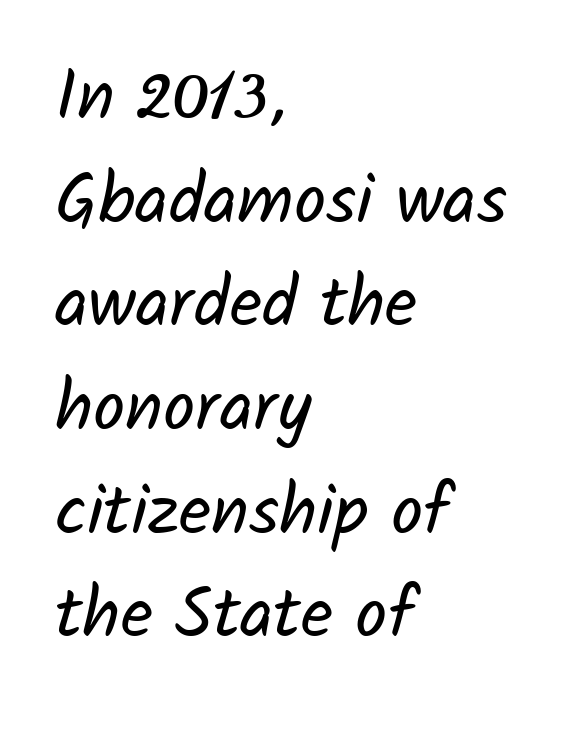
The image shows 71 px regular-weight sans-serif type; set left-aligned, normal line spacing (1.46x), normal letter spacing, not underlined; low stroke contrast and a medium x-height.
